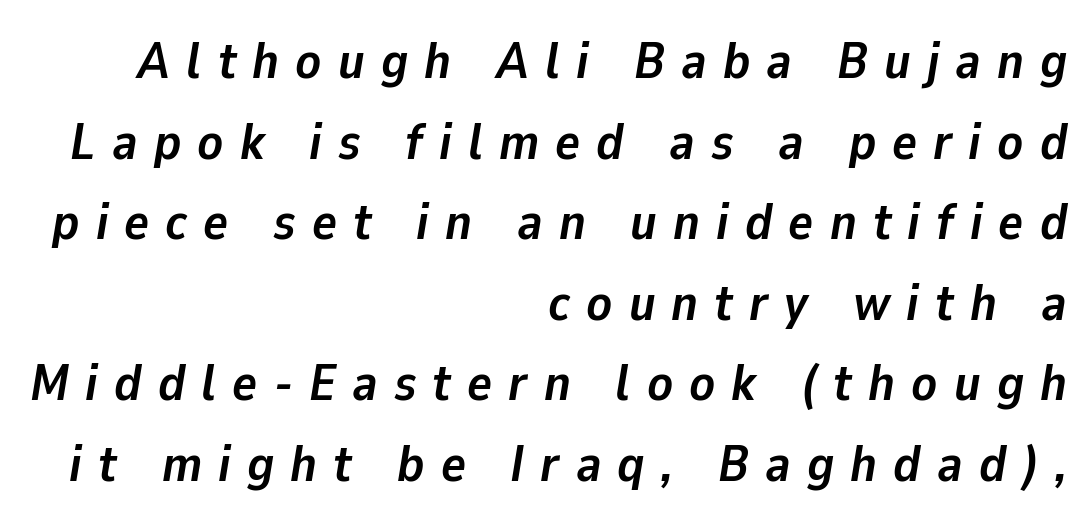
The image shows 52 px semibold type, italic (leaning right); set right-aligned, normal line spacing (1.55x), unusually wide letter spacing (+0.31 em), not underlined; low stroke contrast and a medium x-height.
